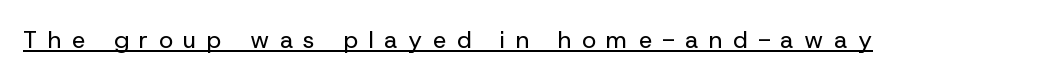
Q: Is the text bold? A: No.
Q: Is the text italic (slanted)? A: No, it is upright.
Q: Is the text underlined? A: Yes.
Q: Is the spacing between letters normal or unusually wide? A: Unusually wide.
